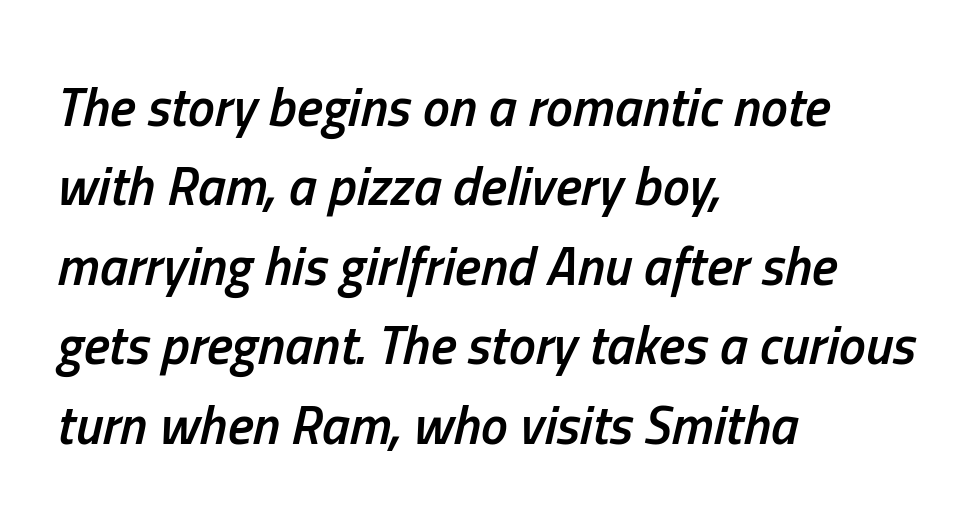
What weight is shown? A semibold, between regular and bold. These lines were composed using italics. Typeset ragged right — the left edge is the straight one. Lines of text with bare space underneath.
